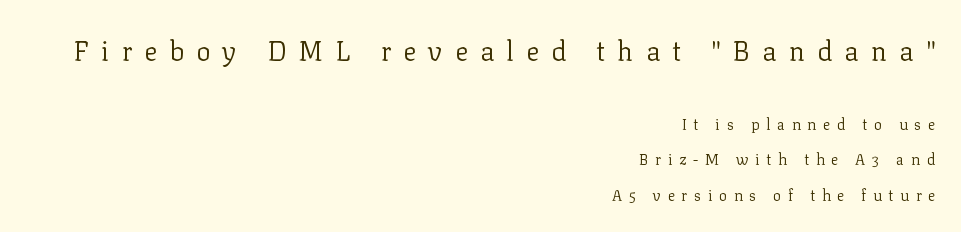
{"italic": "no", "bold": "no", "underline": "no", "align": "right", "line_spacing": "loose", "line_spacing_ratio": 2.35, "letter_spacing": "wide", "letter_spacing_em": 0.45, "larger_block": "first", "size_ratio": 1.8, "glyph_px": 27}
